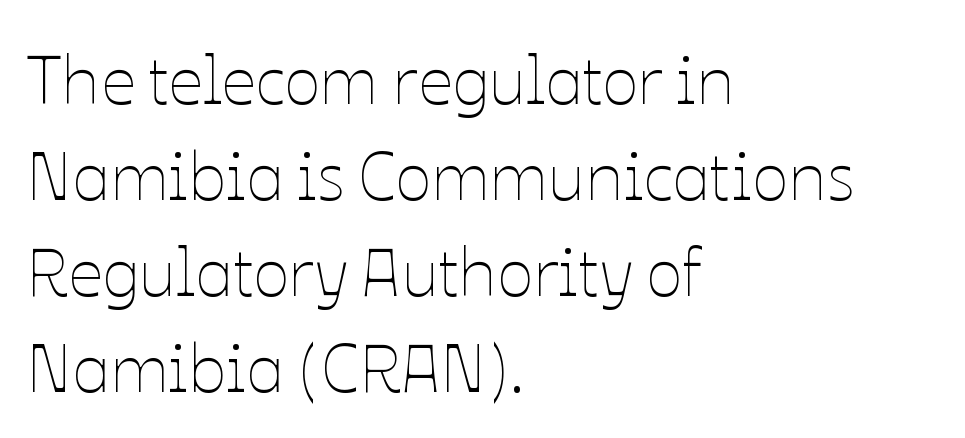
{"italic": "no", "bold": "no", "weight": "thin", "width": "normal", "stroke_contrast": "low", "x_height": "medium", "monospaced": "no", "underline": "no", "align": "left", "line_spacing": "normal", "line_spacing_ratio": 1.41, "letter_spacing": "normal", "letter_spacing_em": 0.0, "glyph_px": 68}
